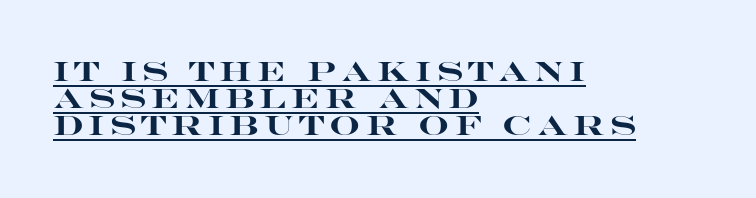
{"italic": "no", "bold": "yes", "underline": "yes", "align": "left", "line_spacing": "tight", "line_spacing_ratio": 1.0, "glyph_px": 27}
